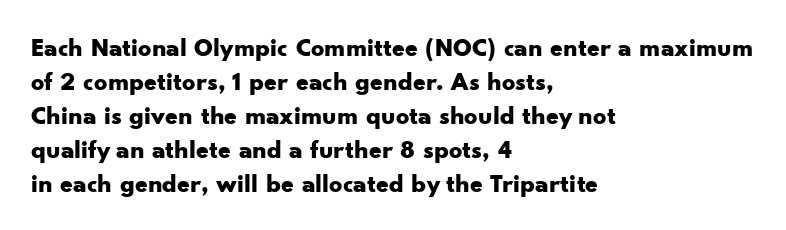
{"italic": "no", "bold": "yes", "underline": "no", "align": "left", "line_spacing": "normal", "line_spacing_ratio": 1.31, "letter_spacing": "normal", "letter_spacing_em": 0.0, "glyph_px": 26}
